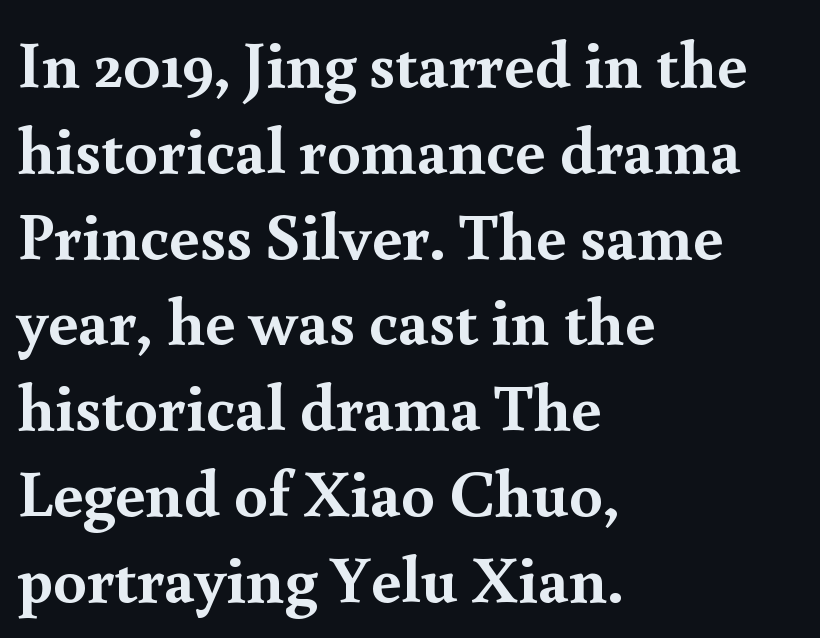
The image shows 67 px semibold serif type, upright; set left-aligned, normal line spacing (1.28x), normal letter spacing, not underlined; a small x-height.
